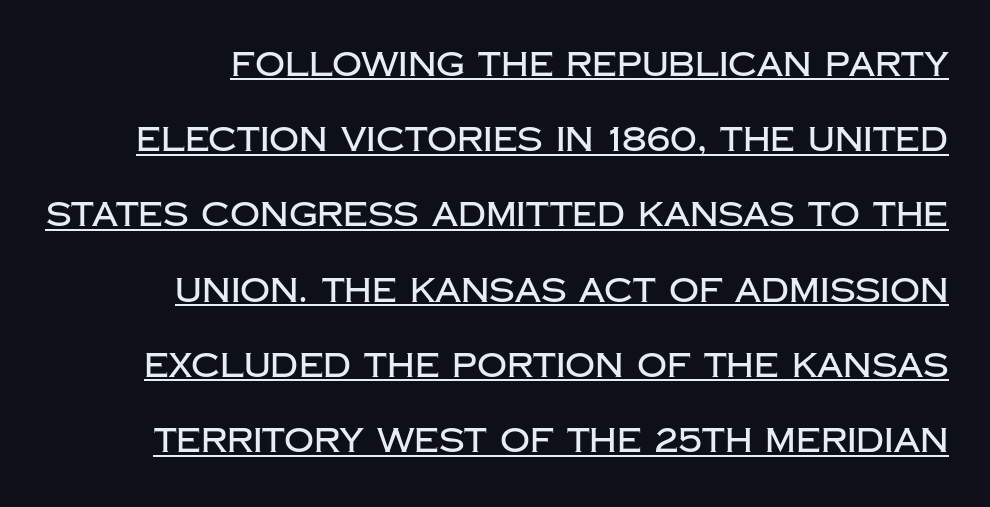
Q: Is the text italic (slanted)? A: No, it is upright.
Q: Is the typeface a serif or a sans-serif typeface? A: Sans-serif.
Q: Is the text underlined? A: Yes.
Q: Is the spacing between letters normal or unusually wide? A: Normal.
Q: Is the spacing between lines tight, normal or loose? A: Loose.
Q: Width (condensed, normal, or wide)? A: Normal.
Q: Stroke contrast? A: Low.
Q: x-height? A: Large.
Q: Monospaced? A: No.
